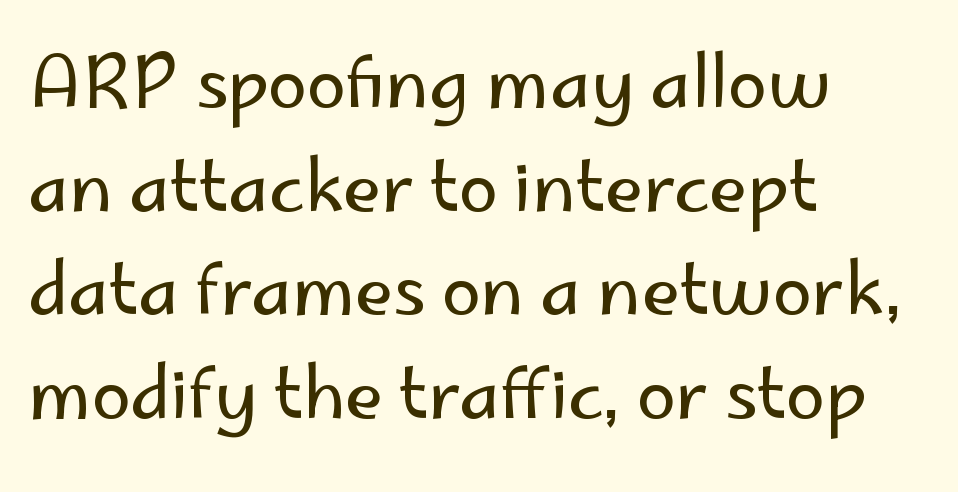
A student would call this left alignment; a typographer would say flush left, rag right. The typeface has the unassuming heft of standard copy or less. A normal amount of white space separates one row of letters from the next. Is there any slant? The stems are plumb.
